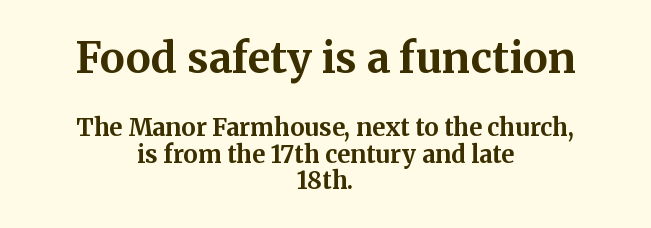
Horizontal alignment here is central, giving a formal, balanced look. Students, observe: this is what under-led, compact text looks like. A typesetter would call this proportional, since set widths differ per character. Scale decreases going downward across the two blocks.
